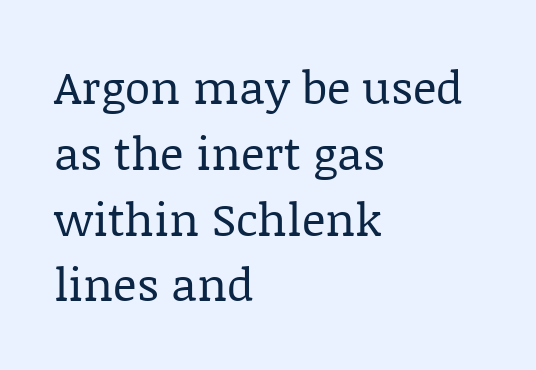
The image shows 46 px regular-weight serif type, upright; set left-aligned, normal line spacing (1.43x), normal letter spacing, not underlined; low stroke contrast and a large x-height.
